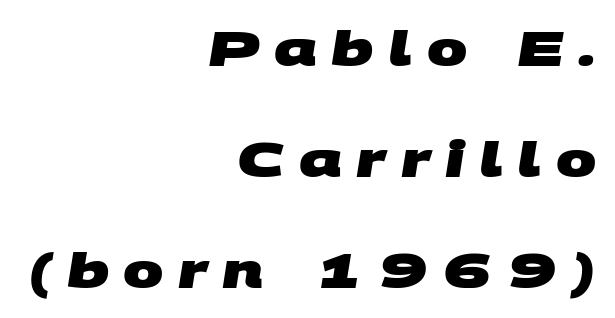
The image shows 48 px heavy, wide sans-serif type; set right-aligned, loose line spacing (2.31x), unusually wide letter spacing (+0.3 em), not underlined; medium stroke contrast and a large x-height.
